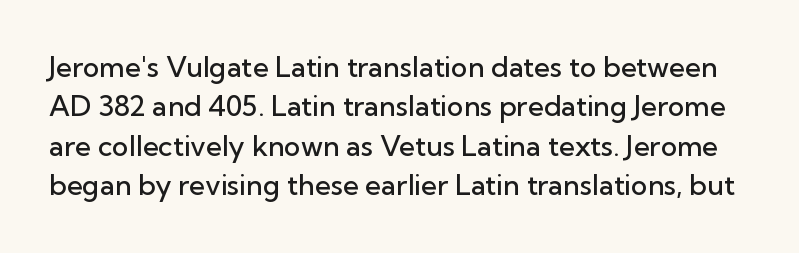
The image shows 28 px semibold sans-serif type, upright; set normal line spacing (1.41x), normal letter spacing, not underlined; low stroke contrast and a medium x-height.
